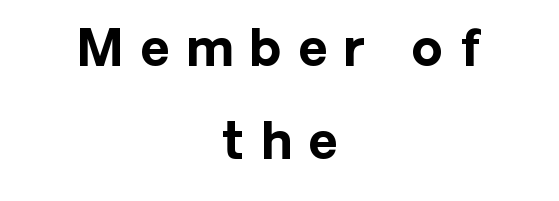
{"serif": "no", "italic": "no", "bold": "yes", "weight": "bold", "width": "normal", "stroke_contrast": "low", "x_height": "medium", "monospaced": "no", "underline": "no", "align": "center", "line_spacing_ratio": 1.89, "letter_spacing": "wide", "letter_spacing_em": 0.36, "glyph_px": 49}
